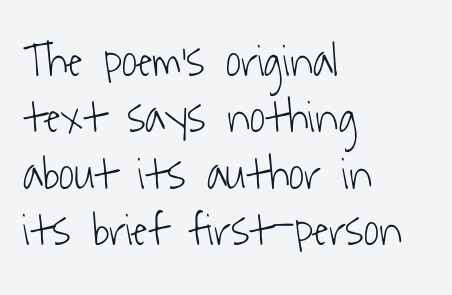
Q: Is the text bold? A: No.
Q: Is the typeface a serif or a sans-serif typeface? A: Sans-serif.
Q: Is the text underlined? A: No.
Q: How is the paragraph aligned? A: Left-aligned.
Q: Is the spacing between letters normal or unusually wide? A: Normal.
Q: Width (condensed, normal, or wide)? A: Condensed.
Q: Stroke contrast? A: Low.
Q: x-height? A: Medium.
Q: Monospaced? A: No.
